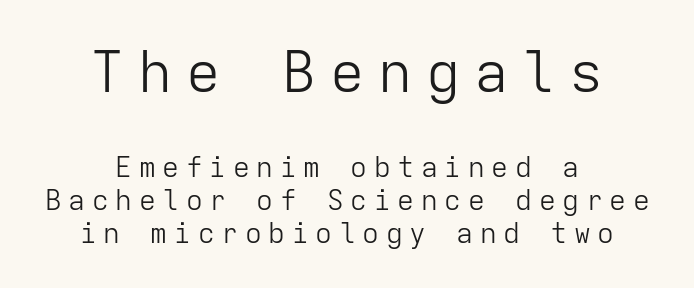
The image shows 57 px light sans-serif type, upright, monospaced; set centered, line spacing 1.17x, unusually wide letter spacing (+0.24 em), not underlined; the first (top) block is 2.04x larger; low stroke contrast and a medium x-height.
